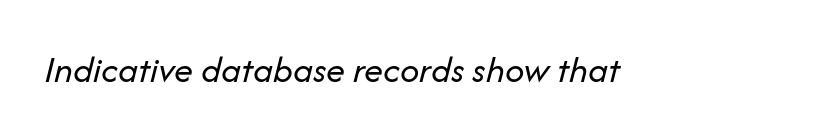
The image shows 38 px regular-weight type, italic (leaning right); set normal letter spacing, not underlined; low stroke contrast and a medium x-height.
